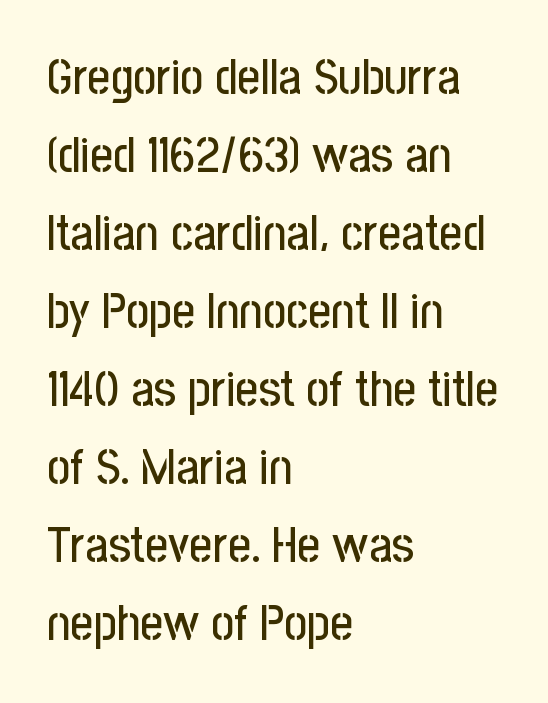
The image shows 50 px condensed sans-serif type, upright; set left-aligned, normal line spacing (1.56x), normal letter spacing, not underlined; low stroke contrast and a medium x-height.
